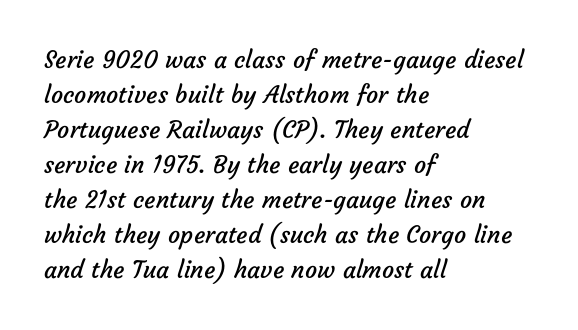
Underline: absent. The font sits on the lighter half of the weight spectrum, regular included. Regarding leading, the lines here are spaced in the standard way. Standard letterfit; no display-style spreading of the glyphs. Teacher's note: observe the even left margin — that is flush-left alignment.
